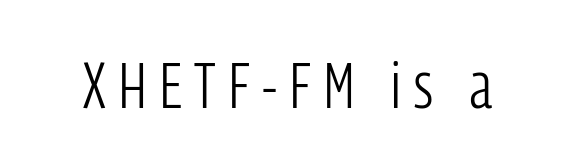
The specimen reads as upright at a glance. A typesetter would call this heavily tracked-out type. No feet cap the strokes, marking this as sans-serif type. Quick note: underline off.
